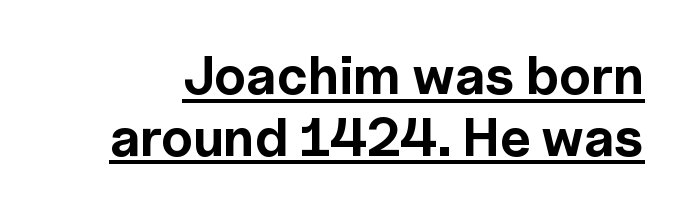
Whoever set this chose condensed vertical rhythm over breathing room. Italic? Not at all — the glyphs are vertical. A continuous stroke trails under the words, as in a hyperlink. Here the designer chose a conventional face with non-uniform glyph widths. A typesetter would call this zero additional tracking. Pretty heavy lettering here — definitely bold.
